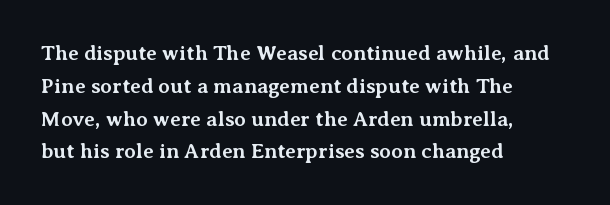
The image shows 21 px bold type, upright; set left-aligned, normal line spacing (1.56x), normal letter spacing, not underlined.
